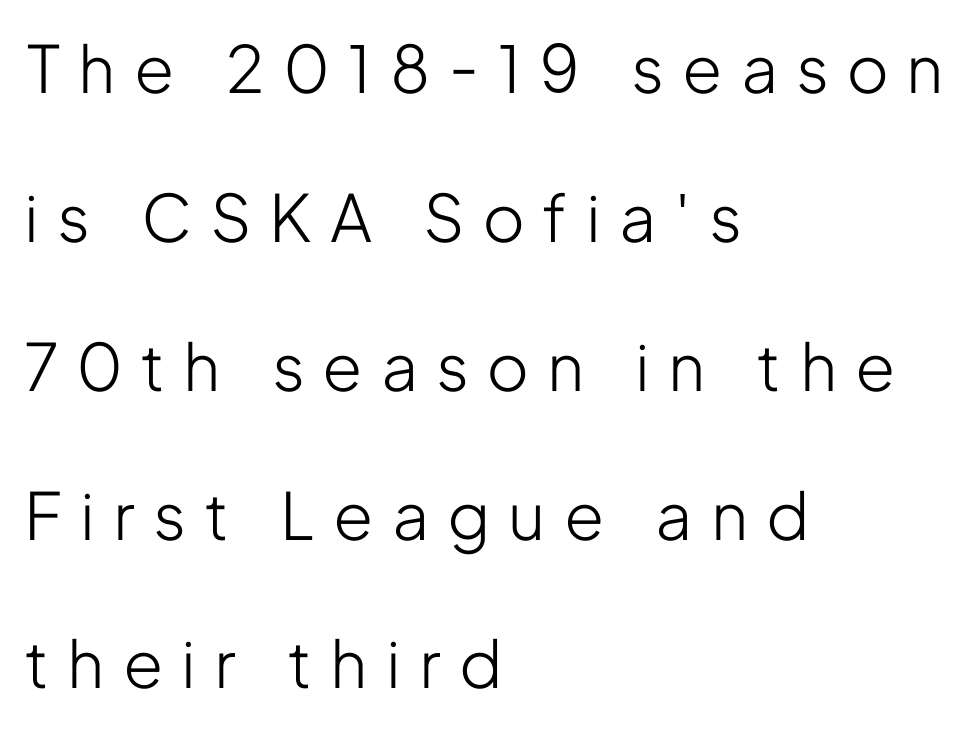
The image shows 65 px light, condensed sans-serif type, upright; set left-aligned, loose line spacing (2.29x), unusually wide letter spacing (+0.31 em), not underlined; low stroke contrast and a medium x-height.
